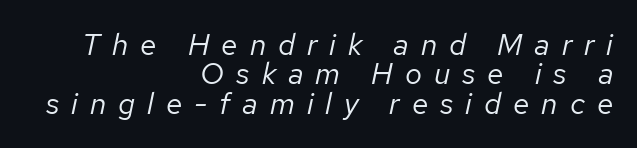
{"italic": "yes", "lean": "right", "slant_degrees": 12, "bold": "no", "weight": "regular", "width": "normal", "stroke_contrast": "low", "x_height": "medium", "monospaced": "no", "underline": "no", "align": "right", "line_spacing": "tight", "line_spacing_ratio": 0.98, "letter_spacing": "wide", "letter_spacing_em": 0.4, "glyph_px": 30}
